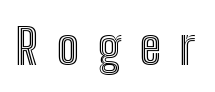
Q: Is the text italic (slanted)? A: No, it is upright.
Q: Is the text underlined? A: No.
Q: Is the spacing between letters normal or unusually wide? A: Unusually wide.
Q: Width (condensed, normal, or wide)? A: Condensed.
Q: x-height? A: Medium.
Q: Monospaced? A: No.
